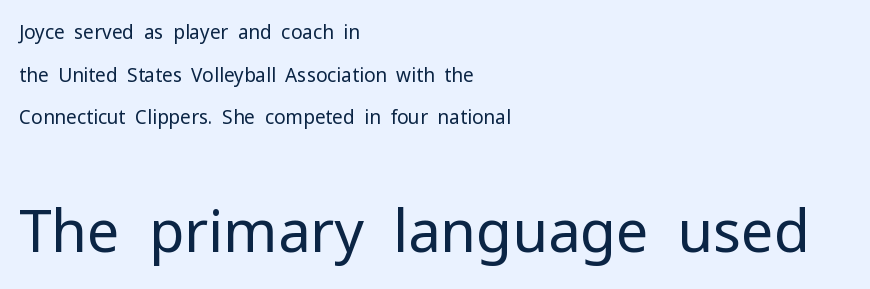
{"serif": "no", "italic": "no", "bold": "no", "weight": "regular", "width": "normal", "stroke_contrast": "low", "x_height": "medium", "monospaced": "no", "underline": "no", "align": "left", "line_spacing": "loose", "line_spacing_ratio": 2.24, "letter_spacing": "normal", "letter_spacing_em": 0.0, "larger_block": "second", "size_ratio": 3.05, "glyph_px": 58}
